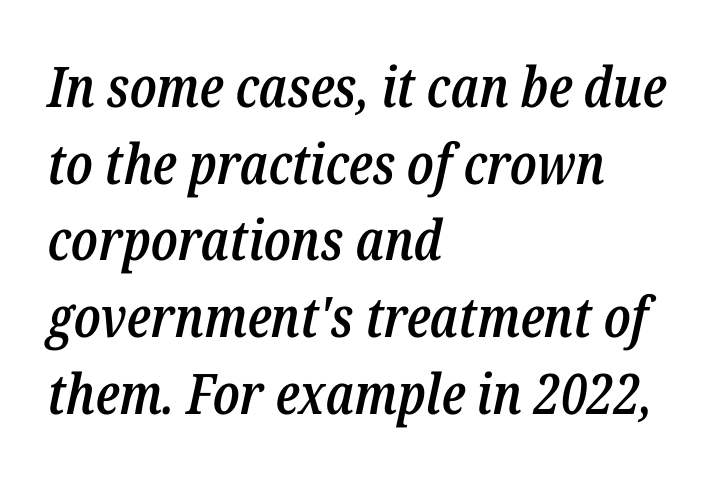
{"italic": "yes", "lean": "right", "slant_degrees": 12, "bold": "semi", "weight": "semibold", "width": "condensed", "stroke_contrast": "low", "x_height": "medium", "monospaced": "no", "underline": "no", "align": "left", "line_spacing": "normal", "line_spacing_ratio": 1.37, "letter_spacing": "normal", "letter_spacing_em": 0.0, "glyph_px": 56}
